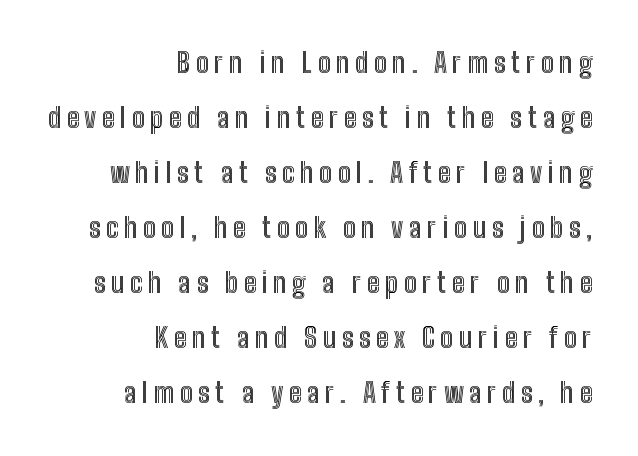
The letters stand straight up with perfectly vertical stems. Display-style spreading of the glyphs; the letterfit is very open. Baseline-to-baseline distance is far greater than the letter height. In CSS terms this would be text-align: right.
